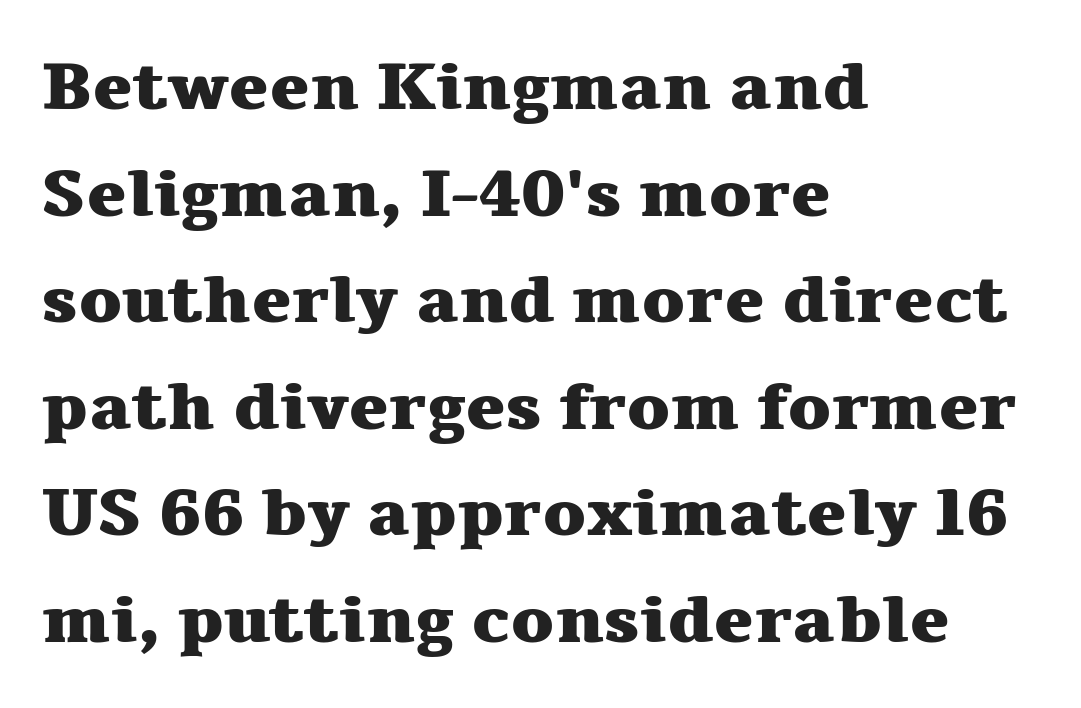
As a designer I'd log this as weight 700, bold. Tall strokes in this sample are plumb rather than angled. Tracking here is standard; glyphs follow each other at the usual distance. These lines are set flush left with a ragged right edge. Rule under the text: the space is simply empty.
